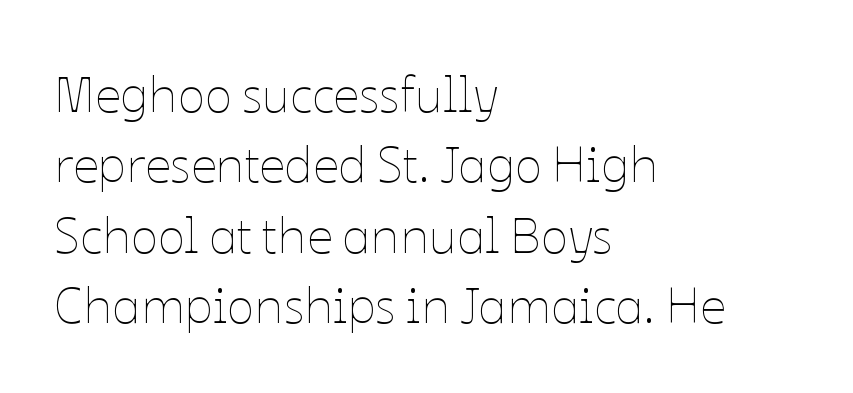
The image shows 51 px thin type, upright; set left-aligned, normal line spacing (1.38x), normal letter spacing, not underlined; low stroke contrast and a medium x-height.
